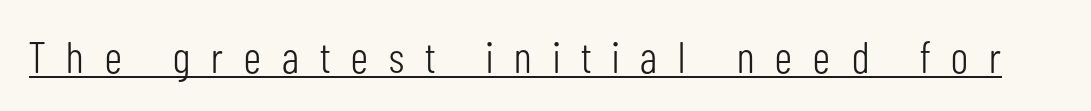
Font category for this specimen: sans-serif. The letters advance in unequal steps, a hallmark of proportional type. Look at the tracking — it's clearly loosened, letters drifting apart. A light-to-regular cut is what we see here. What decoration does the sample have? An underline.
